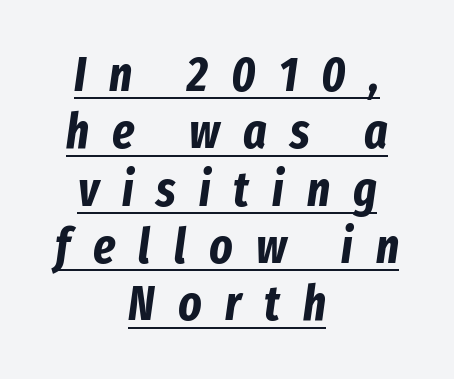
Horizontal alignment here is central, giving a formal, balanced look. Its strokes are broad and dark, the hallmark of bold type. Quick note: underline on. Proportional: the letters do not fall into vertical columns.
